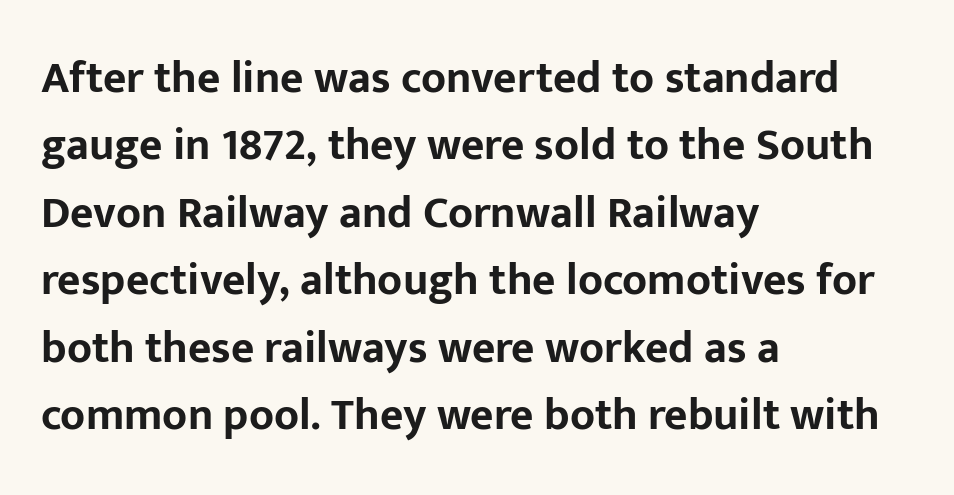
Honestly, the letter spacing is just normal — you wouldn't notice it. This is sans-serif lettering, the kind often seen on screens and signage. Anything drawn beneath the words? Only blank space. Varying glyph widths throughout — classic text-font behaviour. The letters stand straight up with perfectly vertical stems. Alignment: flush left.
